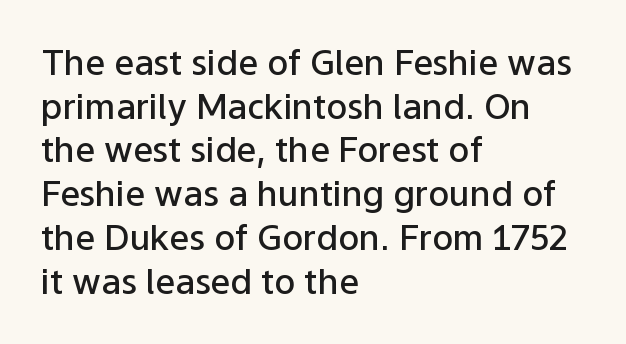
Q: Is the text bold? A: Semi-bold.
Q: Is the text italic (slanted)? A: No, it is upright.
Q: Is the typeface a serif or a sans-serif typeface? A: Sans-serif.
Q: Is the text underlined? A: No.
Q: How is the paragraph aligned? A: Left-aligned.
Q: Is the spacing between letters normal or unusually wide? A: Normal.
Q: Is the spacing between lines tight, normal or loose? A: Normal.
Q: Width (condensed, normal, or wide)? A: Normal.
Q: Stroke contrast? A: Low.
Q: x-height? A: Medium.
Q: Monospaced? A: No.
